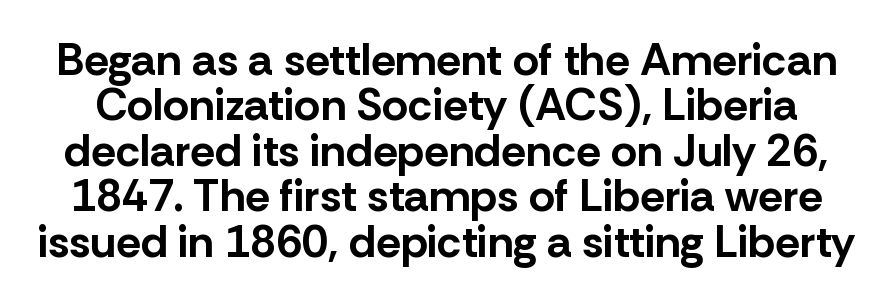
{"serif": "no", "italic": "no", "bold": "yes", "weight": "bold", "width": "normal", "stroke_contrast": "low", "x_height": "medium", "monospaced": "no", "underline": "no", "line_spacing": "tight", "line_spacing_ratio": 1.01, "letter_spacing": "normal", "letter_spacing_em": 0.0, "glyph_px": 45}
